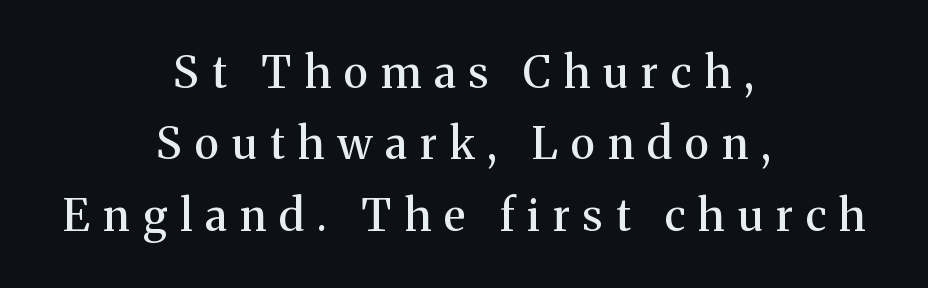
{"serif": "yes", "italic": "no", "width": "normal", "stroke_contrast": "medium", "x_height": "medium", "monospaced": "no", "underline": "no", "align": "center", "line_spacing": "normal", "line_spacing_ratio": 1.62, "letter_spacing": "wide", "letter_spacing_em": 0.3, "glyph_px": 44}
